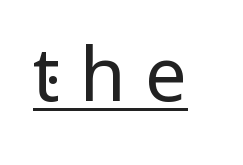
The image shows 74 px regular-weight, condensed sans-serif type, upright; set unusually wide letter spacing (+0.27 em), underlined; low stroke contrast and a large x-height.
